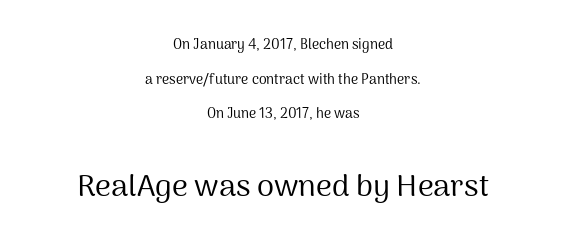
Q: Is the text bold? A: No.
Q: Is the text italic (slanted)? A: No, it is upright.
Q: Is the typeface a serif or a sans-serif typeface? A: Sans-serif.
Q: Is the text underlined? A: No.
Q: How is the paragraph aligned? A: Centered.
Q: Is the spacing between letters normal or unusually wide? A: Normal.
Q: Is the spacing between lines tight, normal or loose? A: Loose.
Q: Which block of text is set in a larger size, the first (top) or the second (bottom)? A: The second (bottom) one.
Q: Width (condensed, normal, or wide)? A: Normal.
Q: Stroke contrast? A: Medium.
Q: x-height? A: Medium.
Q: Monospaced? A: No.
